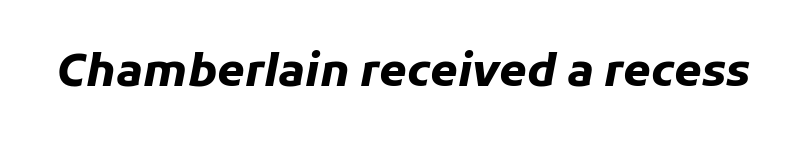
The image shows 44 px heavy type, italic (leaning right); set normal letter spacing, not underlined; low stroke contrast and a medium x-height.
